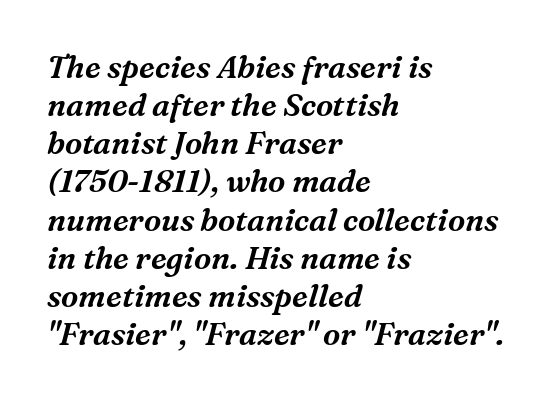
Q: Is the text italic (slanted)? A: Yes, it leans right by about 16 degrees.
Q: Is the typeface a serif or a sans-serif typeface? A: Serif.
Q: Is the text underlined? A: No.
Q: How is the paragraph aligned? A: Left-aligned.
Q: Is the spacing between letters normal or unusually wide? A: Normal.
Q: Width (condensed, normal, or wide)? A: Normal.
Q: Stroke contrast? A: Medium.
Q: x-height? A: Medium.
Q: Monospaced? A: No.
